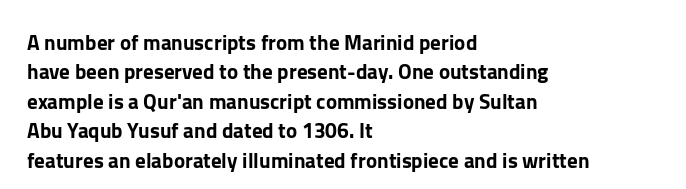
The image shows 21 px text type, upright; set left-aligned, normal line spacing (1.4x), normal letter spacing, not underlined.
